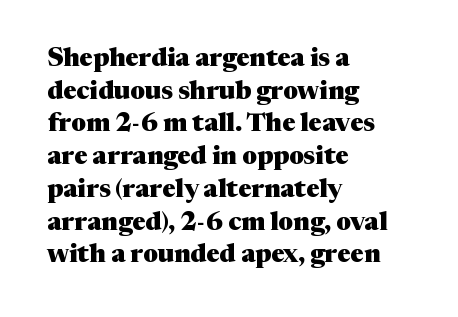
{"italic": "no", "bold": "yes", "underline": "no", "align": "left", "line_spacing": "normal", "line_spacing_ratio": 1.31, "letter_spacing": "normal", "letter_spacing_em": 0.0, "glyph_px": 25}
